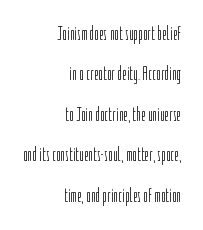
The image shows 20 px text type, upright; set right-aligned, loose line spacing (2.02x), normal letter spacing, not underlined.
